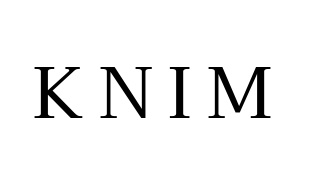
Descender tails drop into unmarked territory. Unlike italic type, these characters show no tilt at all. Do the characters align in a grid? No, the font is proportional. Weight: regular or lighter. Does extra space separate the letters? Yes, quite a lot of it. Stroke terminals: seriffed.
